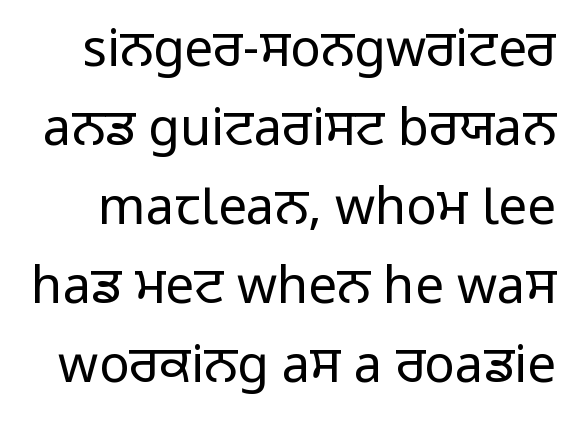
Q: Is the text bold? A: No.
Q: Is the text italic (slanted)? A: No, it is upright.
Q: Is the typeface a serif or a sans-serif typeface? A: Sans-serif.
Q: Is the text underlined? A: No.
Q: Is the spacing between letters normal or unusually wide? A: Normal.
Q: Is the spacing between lines tight, normal or loose? A: Normal.
Q: Width (condensed, normal, or wide)? A: Normal.
Q: Stroke contrast? A: Low.
Q: x-height? A: Medium.
Q: Monospaced? A: No.
